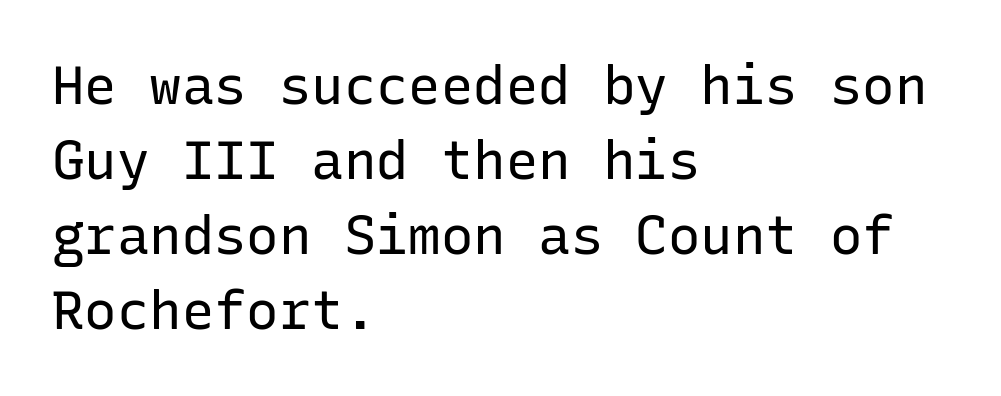
The image shows 54 px regular-weight sans-serif type, upright, monospaced; set left-aligned, normal line spacing (1.39x), normal letter spacing, not underlined; low stroke contrast and a medium x-height.
